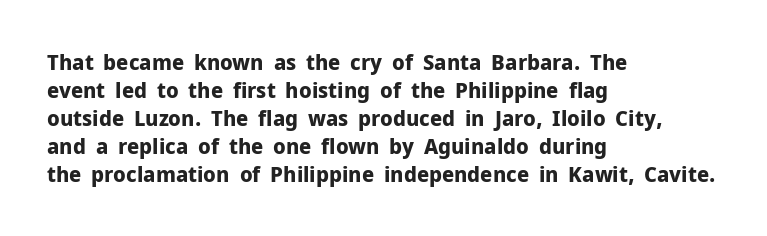
The image shows 22 px bold type, upright; set left-aligned, normal line spacing (1.27x), normal letter spacing, not underlined.
